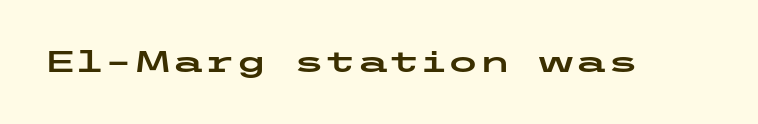
{"serif": "no", "italic": "no", "width": "wide", "stroke_contrast": "low", "x_height": "medium", "underline": "no", "letter_spacing": "normal", "letter_spacing_em": 0.0, "glyph_px": 29}
